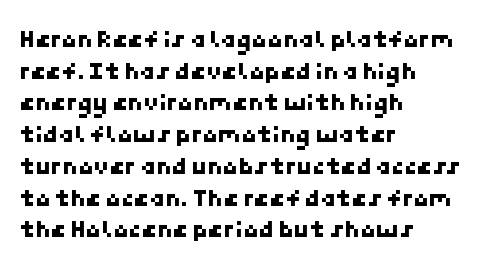
The image shows 25 px text type; set left-aligned, normal line spacing (1.27x), normal letter spacing, not underlined.
